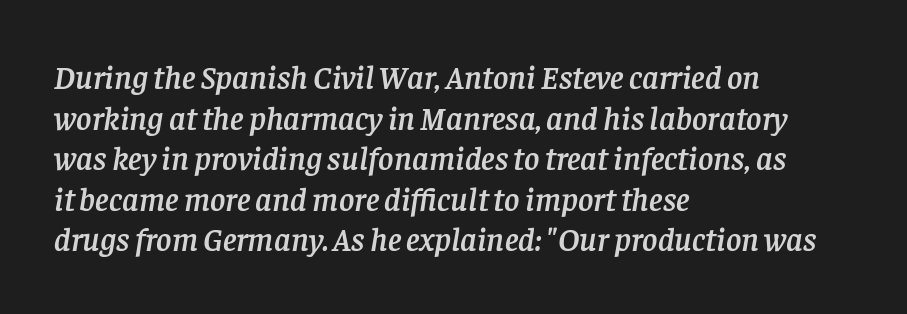
The image shows 33 px serif type, italic (leaning right); set left-aligned, line spacing 1.23x, normal letter spacing, not underlined; low stroke contrast and a large x-height.
